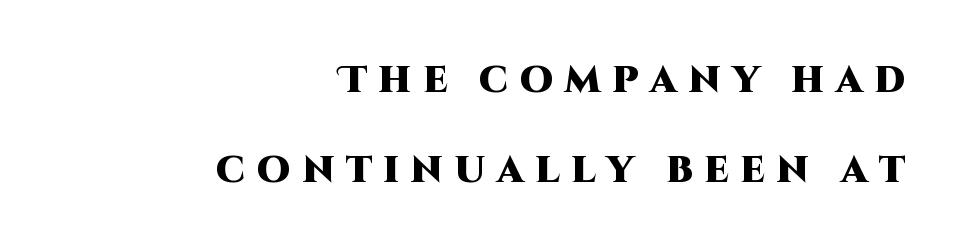
The image shows 37 px heavy sans-serif type, upright; set right-aligned, loose line spacing (2.43x), unusually wide letter spacing (+0.31 em), not underlined; high stroke contrast and a large x-height.
